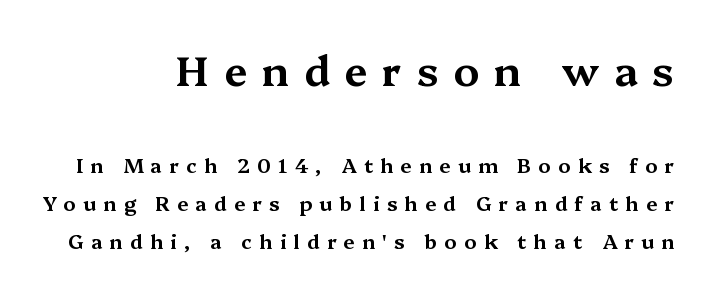
{"serif": "yes", "italic": "no", "width": "wide", "stroke_contrast": "medium", "x_height": "medium", "monospaced": "no", "underline": "no", "align": "right", "line_spacing": "loose", "line_spacing_ratio": 1.9, "letter_spacing": "wide", "letter_spacing_em": 0.36, "larger_block": "first", "size_ratio": 2.05, "glyph_px": 41}
